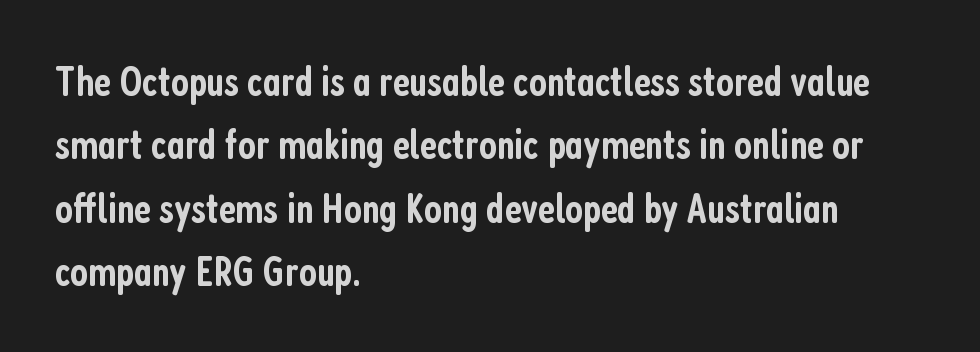
The image shows 42 px semibold, condensed sans-serif type, upright; set left-aligned, normal line spacing (1.51x), normal letter spacing, not underlined; low stroke contrast and a medium x-height.
